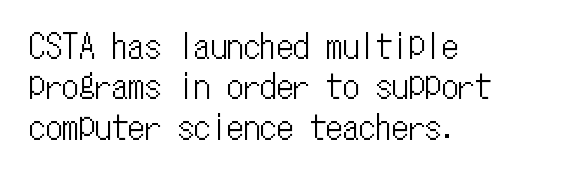
The area under the type is left untouched. Each line starts at the same left margin while the right side varies. Posture: vertical. Default kerning and tracking; the words read as compact shapes. These lines are rendered in a fixed-pitch font.
